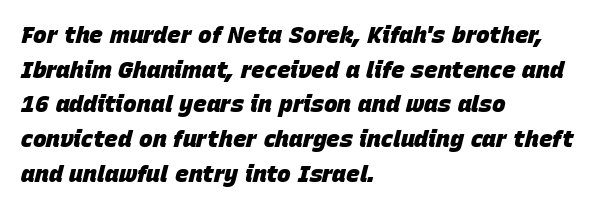
Is the type bold? Yes — the strokes are clearly thick and heavy. Spacing between characters is what you'd get straight out of the box. Left-aligned paragraph, ragged on the right. These lines were composed using italics. Nobody drew a line under any word here.
